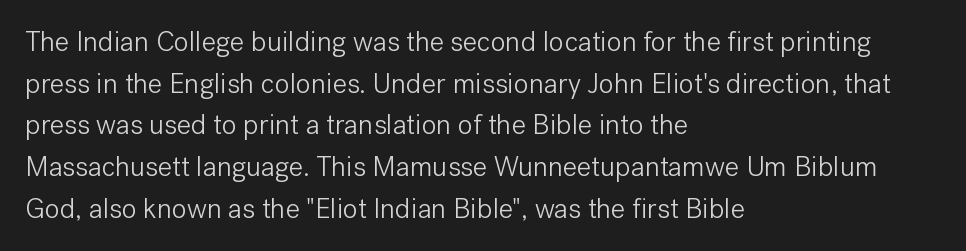
Q: Is the text bold? A: No.
Q: Is the text italic (slanted)? A: No, it is upright.
Q: Is the typeface a serif or a sans-serif typeface? A: Sans-serif.
Q: Is the text underlined? A: No.
Q: How is the paragraph aligned? A: Left-aligned.
Q: Is the spacing between letters normal or unusually wide? A: Normal.
Q: Is the spacing between lines tight, normal or loose? A: Normal.
Q: Width (condensed, normal, or wide)? A: Normal.
Q: Stroke contrast? A: Low.
Q: x-height? A: Medium.
Q: Monospaced? A: No.
